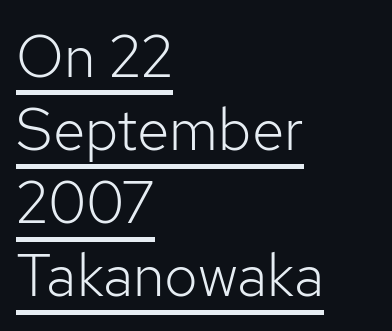
Observe the ordinary spacing: letters are neighbours, not strangers. Is this a sans? Yes — the strokes have no serifs. Ordinary non-slanted type is in use. The typesetter chose a ragged-right arrangement here. The strokes are not fattened; the text isn't bold.
